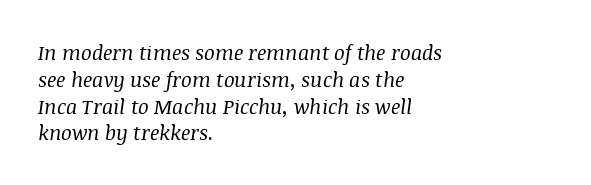
Q: Is the text bold? A: No.
Q: Is the text italic (slanted)? A: Yes, it leans right by about 8 degrees.
Q: Is the text underlined? A: No.
Q: How is the paragraph aligned? A: Left-aligned.
Q: Is the spacing between letters normal or unusually wide? A: Normal.
Q: Is the spacing between lines tight, normal or loose? A: Normal.
